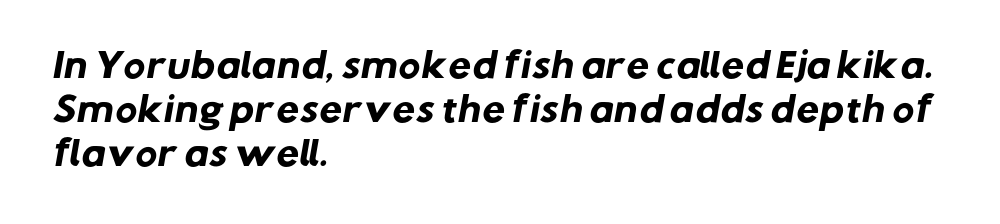
The image shows 33 px heavy sans-serif type; set left-aligned, normal line spacing (1.33x), normal letter spacing, not underlined; low stroke contrast and a medium x-height.
